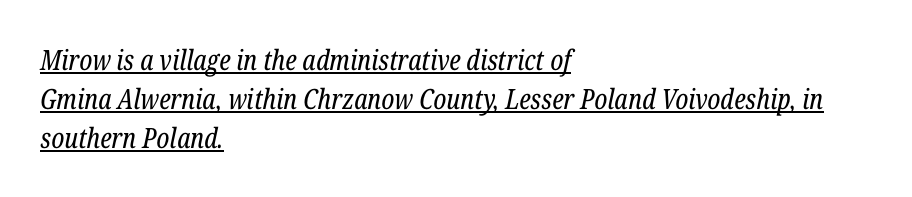
Observe the serifs anchoring each vertical stroke in this sample. Each line starts at the same left margin while the right side varies. The words here are underlined. Short note: letters normally spaced.
